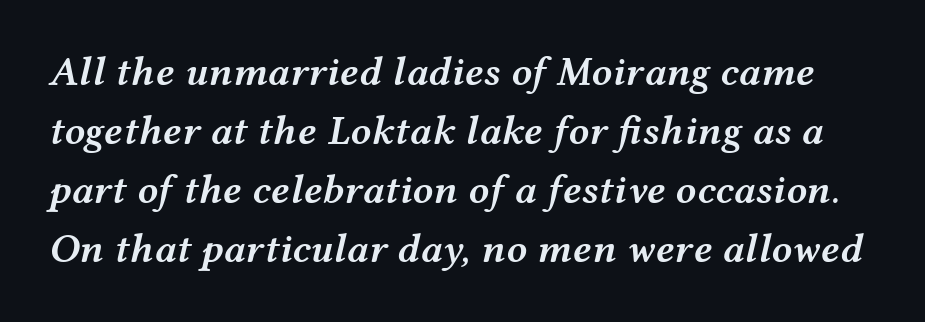
Q: Is the text bold? A: Semi-bold.
Q: Is the text italic (slanted)? A: Yes, it leans right by about 12 degrees.
Q: Is the text underlined? A: No.
Q: Is the spacing between letters normal or unusually wide? A: Normal.
Q: Is the spacing between lines tight, normal or loose? A: Normal.
Q: Width (condensed, normal, or wide)? A: Wide.
Q: Stroke contrast? A: Medium.
Q: x-height? A: Medium.
Q: Monospaced? A: No.
